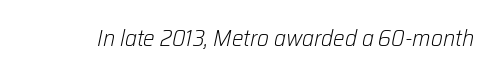
Each stroke keeps to a modest, everyday thickness or less. In terms of posture, this sample is oblique. Honestly, there is no underline to notice here at all. The horizontal fit of the characters is conventional and even.
